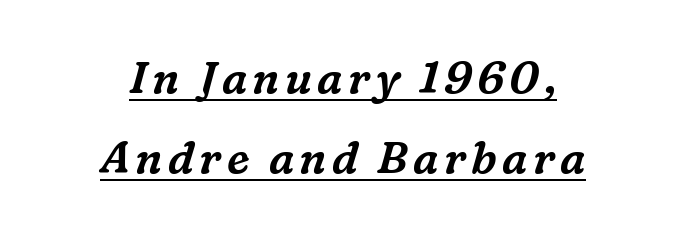
The image shows 44 px serif type, italic (leaning right); set centered, line spacing 1.82x, underlined; medium stroke contrast and a medium x-height.
